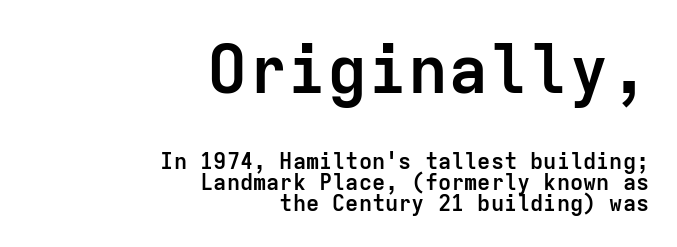
Plain, unruled lines of type. What weight is shown? A full bold with thick strokes. Fixed-width glyphs throughout — classic coding-font behaviour. Students, note that the glyphs here touch the page at normal intervals. This rendering employs a face without finishing strokes, i.e., a sans-serif. The passage shown stacks its lines with hardly any gap.
